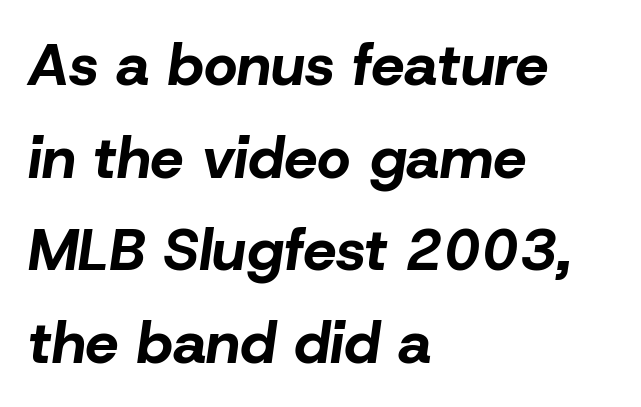
{"italic": "yes", "lean": "right", "slant_degrees": 8, "bold": "yes", "weight": "bold", "width": "normal", "stroke_contrast": "low", "x_height": "medium", "monospaced": "no", "underline": "no", "align": "left", "line_spacing": "normal", "line_spacing_ratio": 1.57, "letter_spacing": "normal", "letter_spacing_em": 0.0, "glyph_px": 59}
